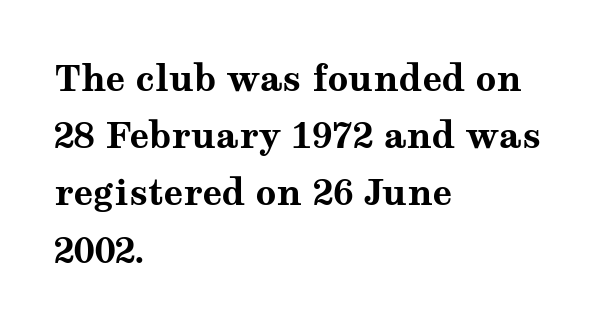
{"serif": "yes", "italic": "no", "bold": "yes", "weight": "bold", "width": "wide", "stroke_contrast": "medium", "x_height": "medium", "monospaced": "no", "underline": "no", "align": "left", "line_spacing": "normal", "line_spacing_ratio": 1.59, "letter_spacing": "normal", "letter_spacing_em": 0.0, "glyph_px": 36}
